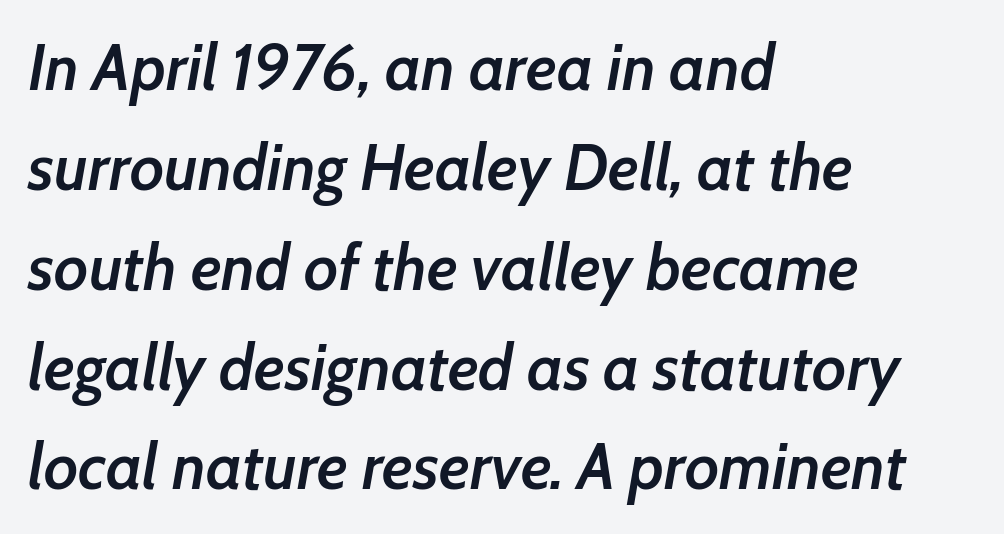
The image shows 64 px semibold type, italic (leaning right); set left-aligned, normal line spacing (1.56x), normal letter spacing, not underlined; low stroke contrast and a medium x-height.
